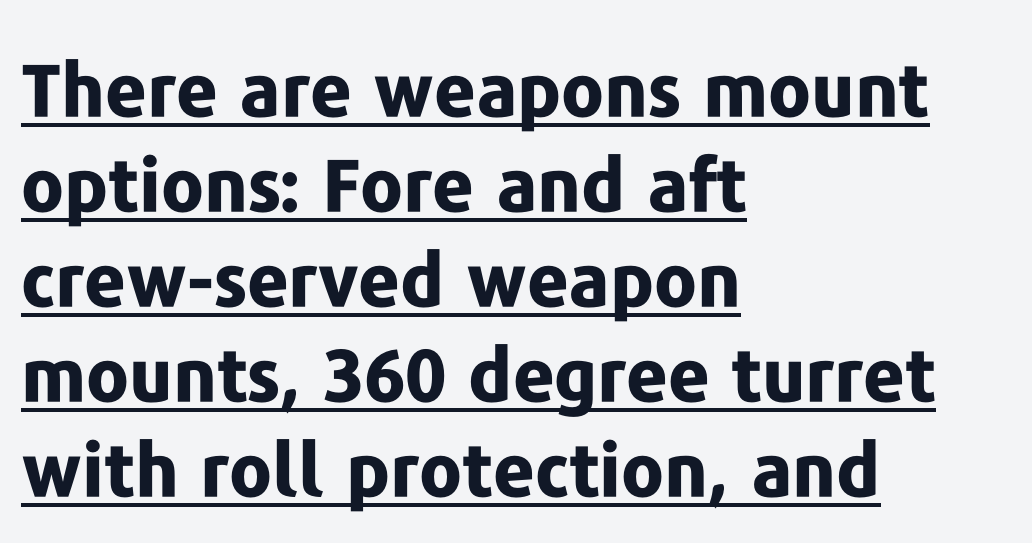
The image shows 73 px bold sans-serif type, upright; set left-aligned, normal line spacing (1.3x), normal letter spacing, underlined; low stroke contrast and a medium x-height.
